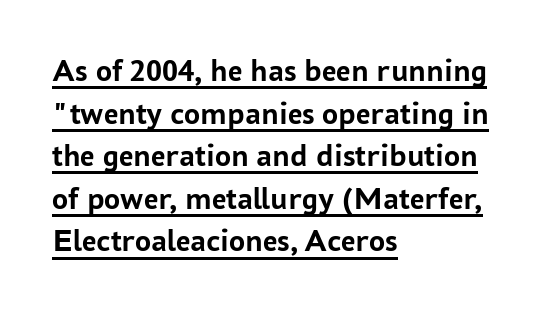
The image shows 32 px semibold sans-serif type, upright; set left-aligned, normal line spacing (1.33x), normal letter spacing, underlined; low stroke contrast and a medium x-height.
